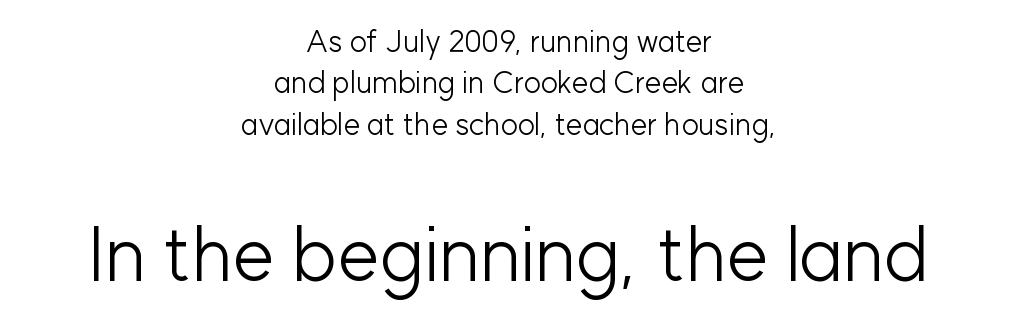
Q: Is the text bold? A: No.
Q: Is the text italic (slanted)? A: No, it is upright.
Q: Is the typeface a serif or a sans-serif typeface? A: Sans-serif.
Q: Is the text underlined? A: No.
Q: How is the paragraph aligned? A: Centered.
Q: Is the spacing between letters normal or unusually wide? A: Normal.
Q: Is the spacing between lines tight, normal or loose? A: Normal.
Q: Which block of text is set in a larger size, the first (top) or the second (bottom)? A: The second (bottom) one.
Q: Width (condensed, normal, or wide)? A: Normal.
Q: Stroke contrast? A: Low.
Q: x-height? A: Medium.
Q: Monospaced? A: No.
